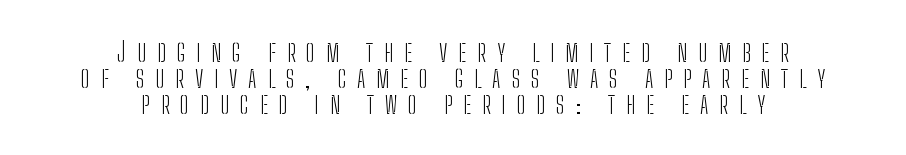
{"italic": "no", "bold": "no", "underline": "no", "align": "center", "line_spacing": "tight", "line_spacing_ratio": 0.96, "letter_spacing": "wide", "letter_spacing_em": 0.4, "glyph_px": 27}
